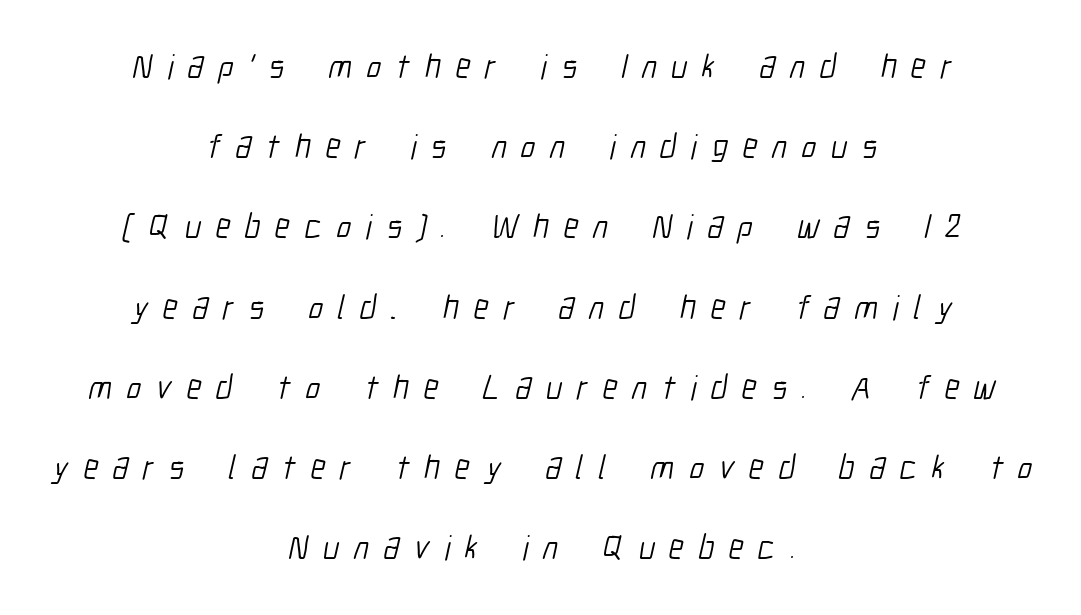
{"serif": "no", "bold": "no", "weight": "light", "width": "condensed", "stroke_contrast": "low", "x_height": "medium", "monospaced": "no", "underline": "no", "align": "center", "line_spacing": "loose", "line_spacing_ratio": 2.36, "letter_spacing": "wide", "letter_spacing_em": 0.43, "glyph_px": 34}
